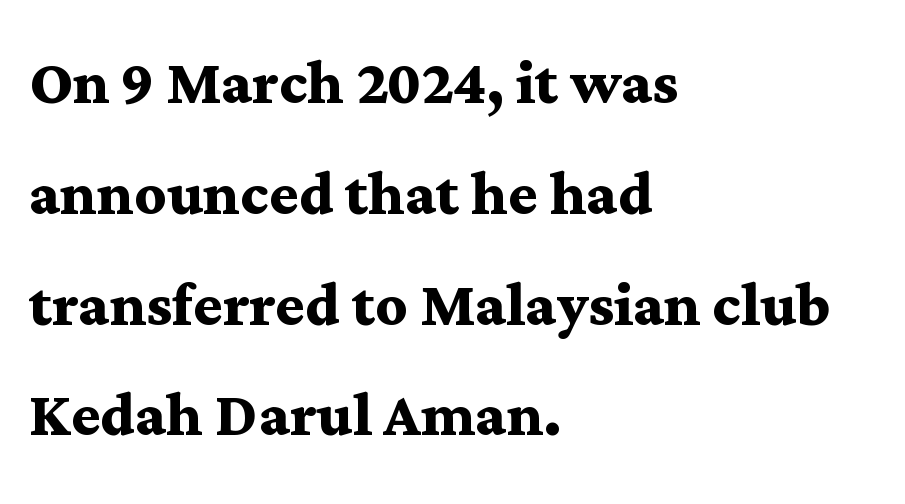
Font category for this specimen: serif. A typesetter would mark this as roman, not italic. Summary of vertical rhythm: regular, with standard interline spacing. In terms of weight, the rendering is a true, heavy bold. The rendering uses natural spacing where letterforms have individual widths.
